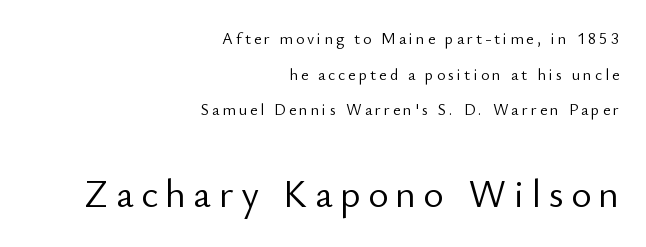
{"serif": "no", "italic": "no", "bold": "no", "weight": "light", "width": "normal", "stroke_contrast": "low", "x_height": "small", "monospaced": "no", "underline": "no", "align": "right", "line_spacing": "loose", "line_spacing_ratio": 2.23, "larger_block": "second", "size_ratio": 2.44, "glyph_px": 39}
